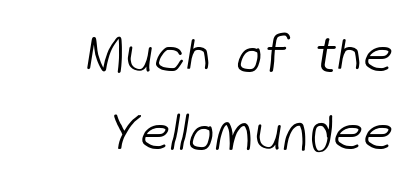
{"serif": "no", "bold": "no", "weight": "light", "width": "normal", "stroke_contrast": "low", "x_height": "medium", "monospaced": "no", "underline": "no", "align": "right", "line_spacing": "normal", "line_spacing_ratio": 1.47, "letter_spacing": "normal", "letter_spacing_em": 0.0, "glyph_px": 53}
